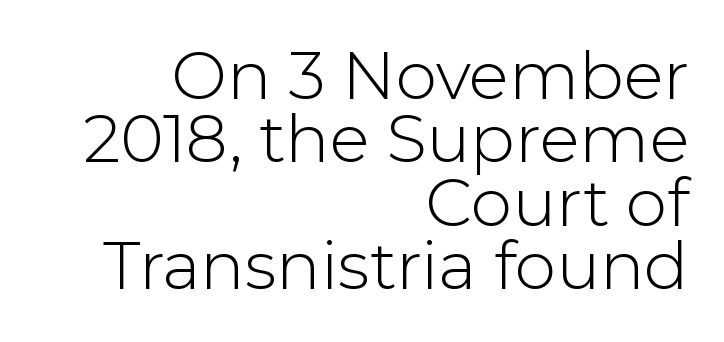
The image shows 66 px light sans-serif type, upright; set right-aligned, tight line spacing (0.96x), normal letter spacing, not underlined; low stroke contrast and a medium x-height.
